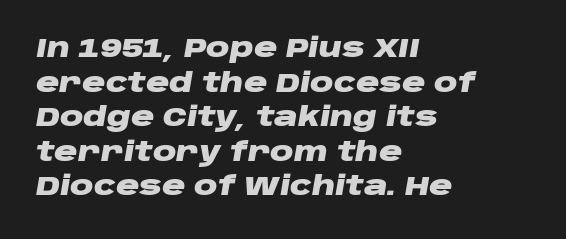
{"italic": "yes", "lean": "right", "slant_degrees": 10, "bold": "yes", "underline": "no", "align": "left", "line_spacing": "normal", "line_spacing_ratio": 1.33, "letter_spacing": "normal", "letter_spacing_em": 0.0, "glyph_px": 26}
